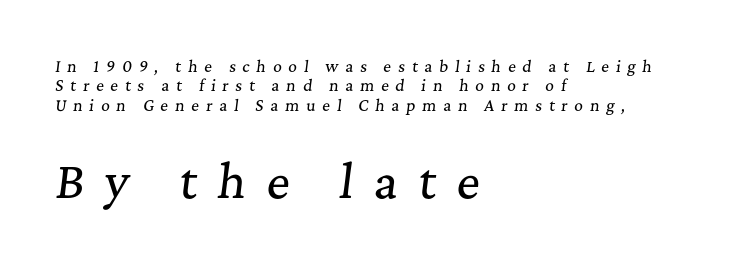
{"serif": "yes", "italic": "yes", "lean": "right", "slant_degrees": 7, "width": "normal", "stroke_contrast": "medium", "x_height": "medium", "monospaced": "no", "underline": "no", "align": "left", "line_spacing": "normal", "line_spacing_ratio": 1.3, "letter_spacing": "wide", "letter_spacing_em": 0.45, "larger_block": "second", "size_ratio": 3.0, "glyph_px": 45}
